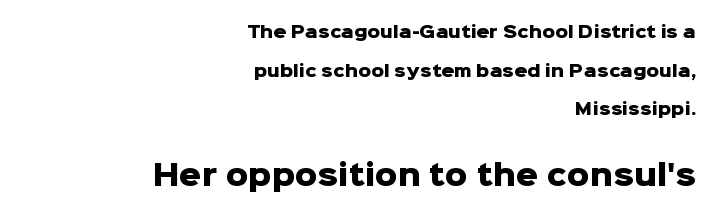
The image shows 28 px heavy sans-serif type, upright; set right-aligned, loose line spacing (2.41x), normal letter spacing, not underlined; the second (bottom) block is 1.75x larger; low stroke contrast and a medium x-height.
